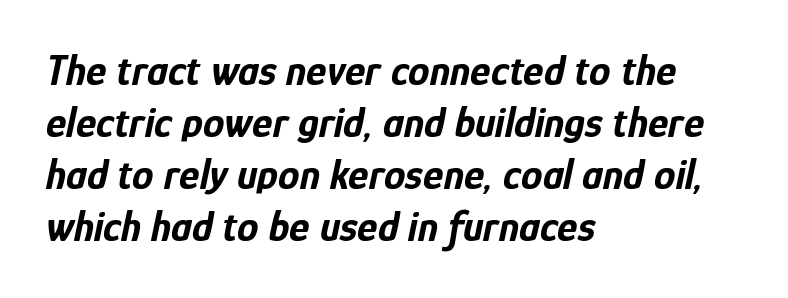
The image shows 43 px bold, condensed type, italic (leaning right); set left-aligned, line spacing 1.21x, normal letter spacing, not underlined; low stroke contrast and a medium x-height.
